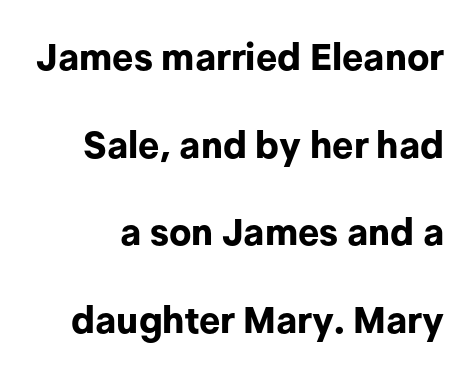
Rendered with straight, roman letterforms. A typesetter would call this proportional, since set widths differ per character. Letter spacing: default. The foot of each line stays bare and open. Typesetter's note: full bold, strokes at maximum text heaviness. Summary of vertical rhythm: relaxed, with wide interline spacing.
